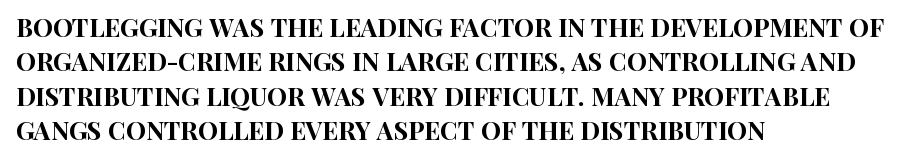
Q: Is the text italic (slanted)? A: No, it is upright.
Q: Is the text underlined? A: No.
Q: How is the paragraph aligned? A: Left-aligned.
Q: Is the spacing between letters normal or unusually wide? A: Normal.
Q: Is the spacing between lines tight, normal or loose? A: Normal.
